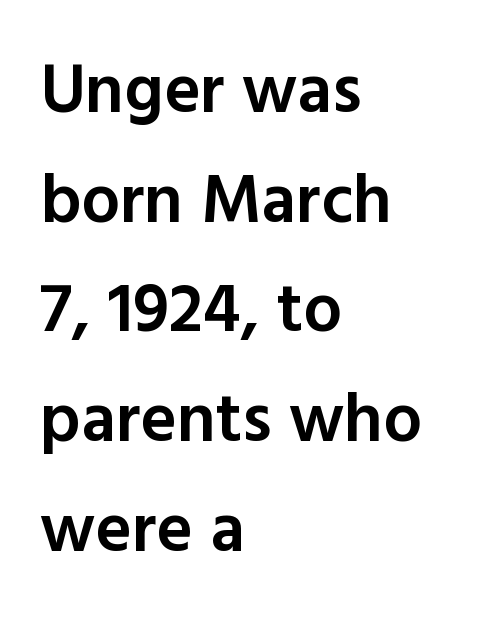
You can tell from the bare stems that sans-serif type was used. Varying glyph widths throughout — classic text-font behaviour. The sample has been set in demibold, a notch under bold. The specimen omits any rule beneath the text block's lines. Spacing between characters is what you'd get straight out of the box. These lines sit exactly where default settings would place them.
